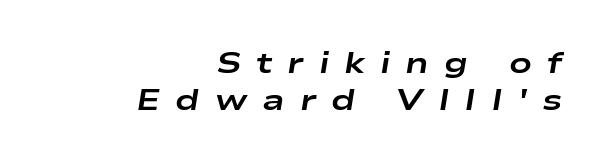
Q: Is the text bold? A: Yes.
Q: Is the text italic (slanted)? A: Yes, it leans right by about 9 degrees.
Q: Is the text underlined? A: No.
Q: How is the paragraph aligned? A: Right-aligned.
Q: Is the spacing between letters normal or unusually wide? A: Unusually wide.
Q: Width (condensed, normal, or wide)? A: Wide.
Q: Stroke contrast? A: Low.
Q: x-height? A: Medium.
Q: Monospaced? A: No.
